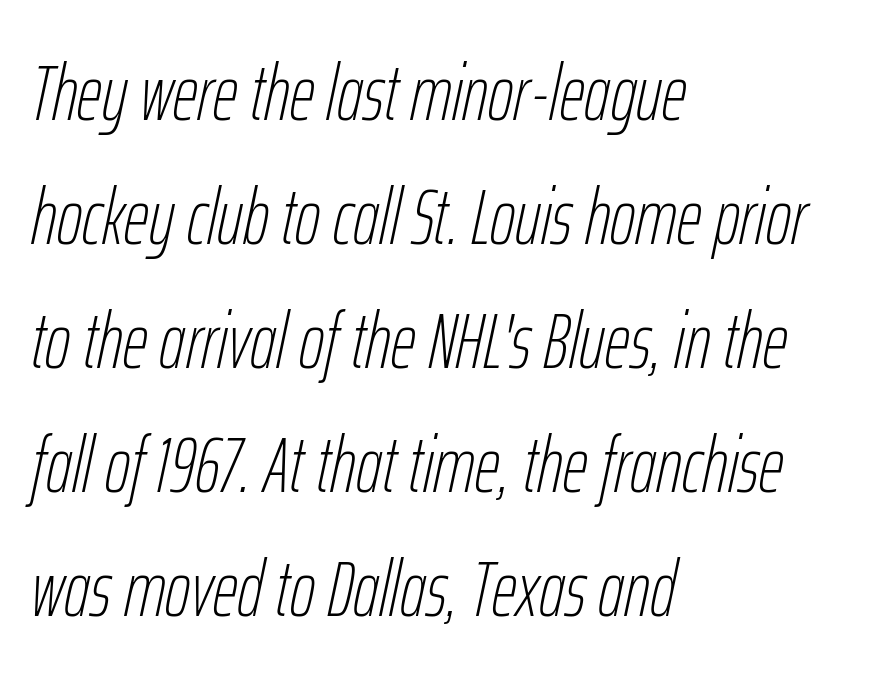
The image shows 78 px thin, condensed type, italic (leaning right); set left-aligned, normal line spacing (1.59x), normal letter spacing, not underlined; low stroke contrast and a medium x-height.
